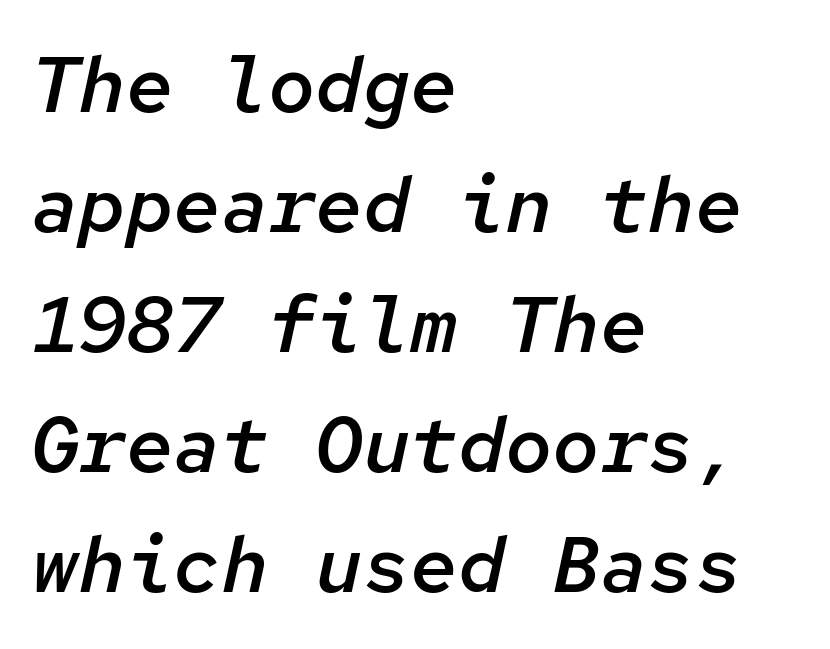
The font is running at a semibold setting, under full bold. Notice how the passage keeps a crisp vertical edge on the left only. Students, observe: this is what conventionally led text looks like. Looks like terminal output: every glyph gets an equal slot. The strip under each line holds only bare page.
